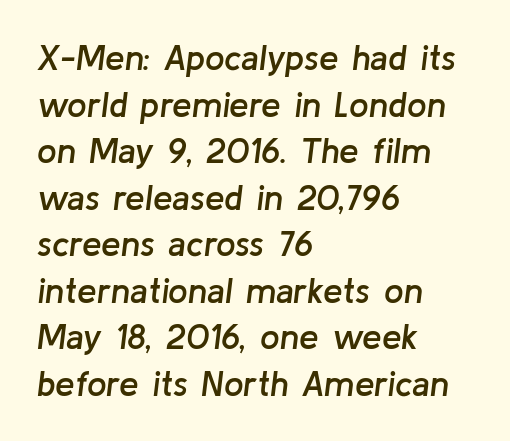
The image shows 35 px semibold type, italic (leaning right); set left-aligned, normal line spacing (1.33x), normal letter spacing, not underlined; low stroke contrast and a medium x-height.
